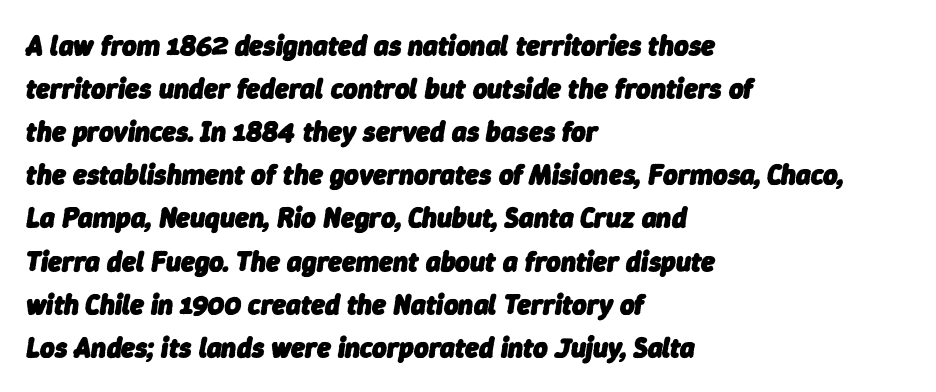
The area under the type is left untouched. What stands out about the letter spacing? Nothing — it is the standard amount. The specimen reads as italic at a glance. The compositor pushed each line to the left boundary. A normal amount of white space separates one row of letters from the next. Emphasis by weight is at full strength: bold.
